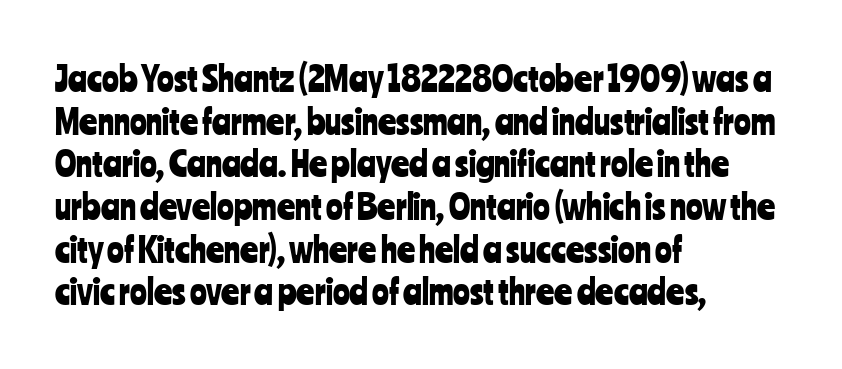
{"serif": "no", "italic": "no", "width": "condensed", "stroke_contrast": "low", "x_height": "medium", "monospaced": "no", "underline": "no", "align": "left", "line_spacing_ratio": 1.22, "letter_spacing": "normal", "letter_spacing_em": 0.0, "glyph_px": 35}
